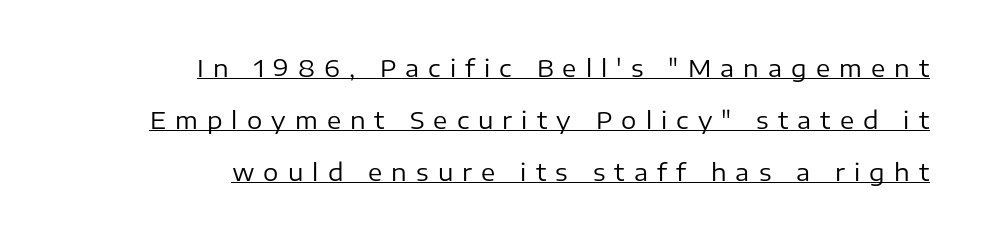
The image shows 24 px text type, upright; set right-aligned, loose line spacing (2.17x), unusually wide letter spacing (+0.38 em), underlined.
